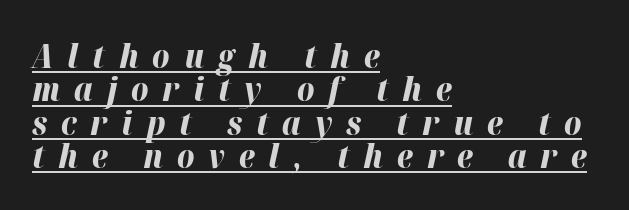
{"italic": "yes", "lean": "right", "slant_degrees": 12, "bold": "yes", "weight": "bold", "width": "normal", "stroke_contrast": "high", "x_height": "medium", "monospaced": "no", "underline": "yes", "align": "left", "line_spacing": "tight", "line_spacing_ratio": 1.01, "letter_spacing": "wide", "letter_spacing_em": 0.42, "glyph_px": 33}
